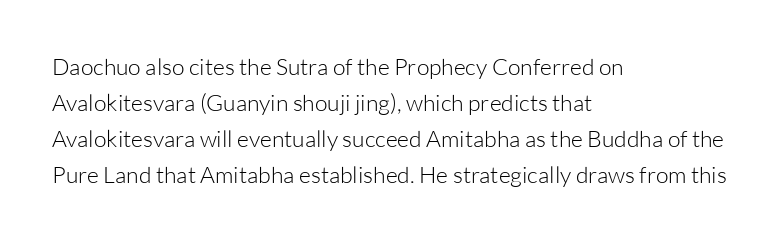
{"italic": "no", "bold": "no", "underline": "no", "align": "left", "line_spacing": "normal", "line_spacing_ratio": 1.57, "letter_spacing": "normal", "letter_spacing_em": 0.0, "glyph_px": 23}
